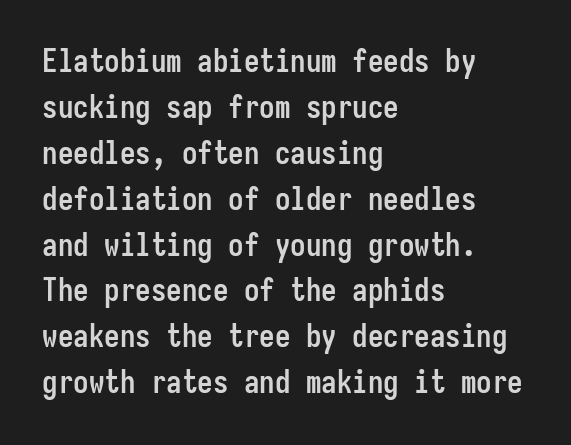
Q: Is the text bold? A: Yes.
Q: Is the text italic (slanted)? A: No, it is upright.
Q: Is the typeface a serif or a sans-serif typeface? A: Sans-serif.
Q: Is the text underlined? A: No.
Q: How is the paragraph aligned? A: Left-aligned.
Q: Is the spacing between letters normal or unusually wide? A: Normal.
Q: Is the spacing between lines tight, normal or loose? A: Normal.
Q: Width (condensed, normal, or wide)? A: Condensed.
Q: Stroke contrast? A: Low.
Q: x-height? A: Medium.
Q: Monospaced? A: Yes.
